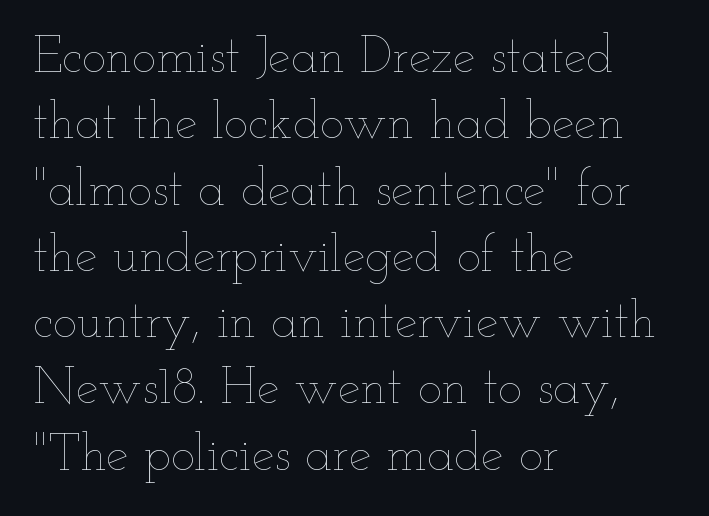
{"italic": "no", "bold": "no", "weight": "thin", "width": "wide", "stroke_contrast": "low", "x_height": "small", "monospaced": "no", "underline": "no", "align": "left", "line_spacing": "normal", "line_spacing_ratio": 1.3, "letter_spacing": "normal", "letter_spacing_em": 0.0, "glyph_px": 51}
